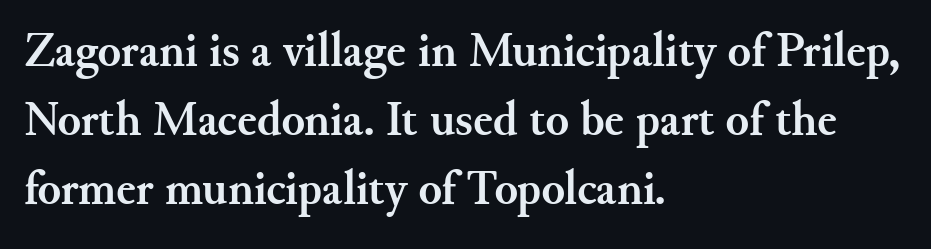
The image shows 48 px semibold serif type, upright; set left-aligned, normal line spacing (1.44x), normal letter spacing, not underlined; medium stroke contrast and a small x-height.
